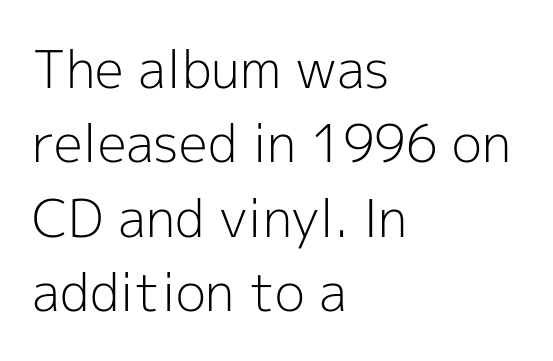
In terms of letterform style, serifs are entirely absent. The leading is moderate, giving the passage an even texture. Quick note: not italic, upright. The weight tops out at a normal text grade. Every row of glyphs begins at an identical x-position on the left. Each row of text sits above clean, open space.
